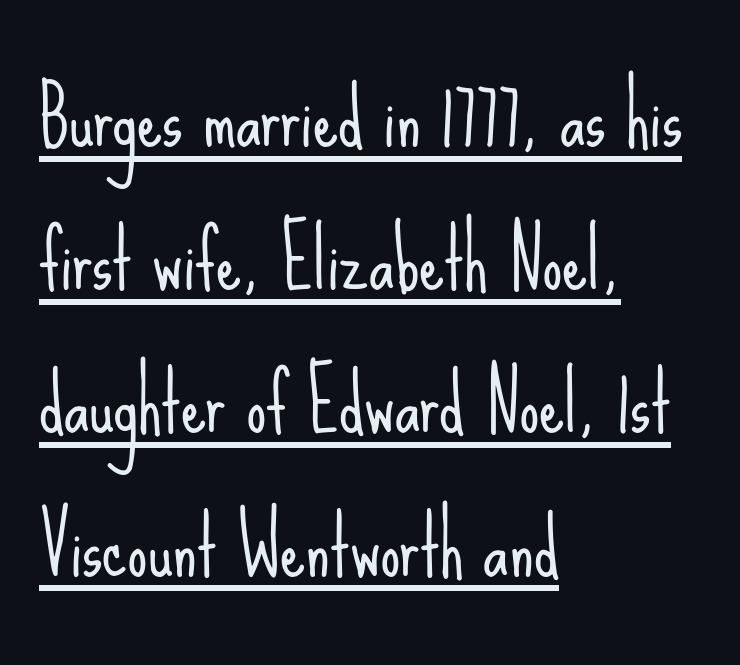
The image shows 80 px light, condensed sans-serif type, upright; set left-aligned, line spacing 1.79x, normal letter spacing, underlined; low stroke contrast and a small x-height.
